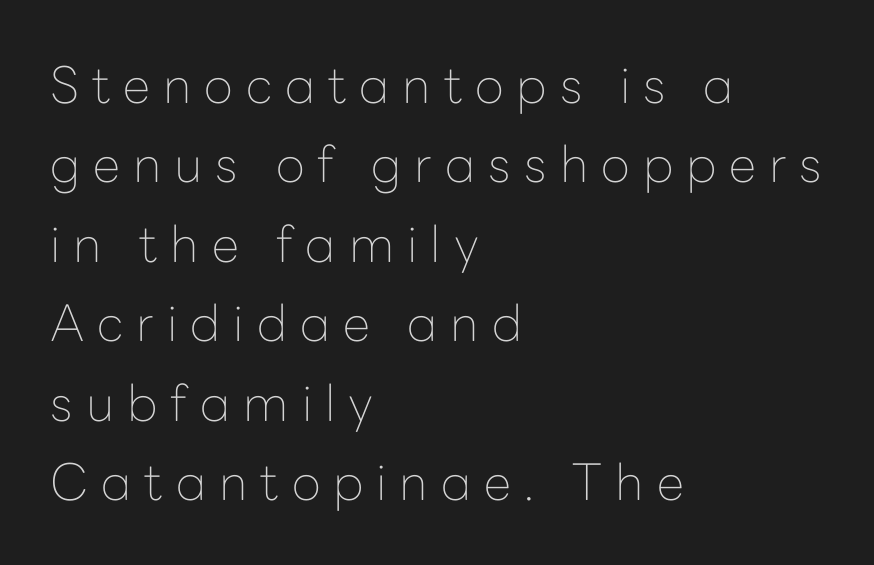
The image shows 50 px thin sans-serif type, upright; set left-aligned, normal line spacing (1.59x), unusually wide letter spacing (+0.26 em), not underlined; low stroke contrast and a medium x-height.
